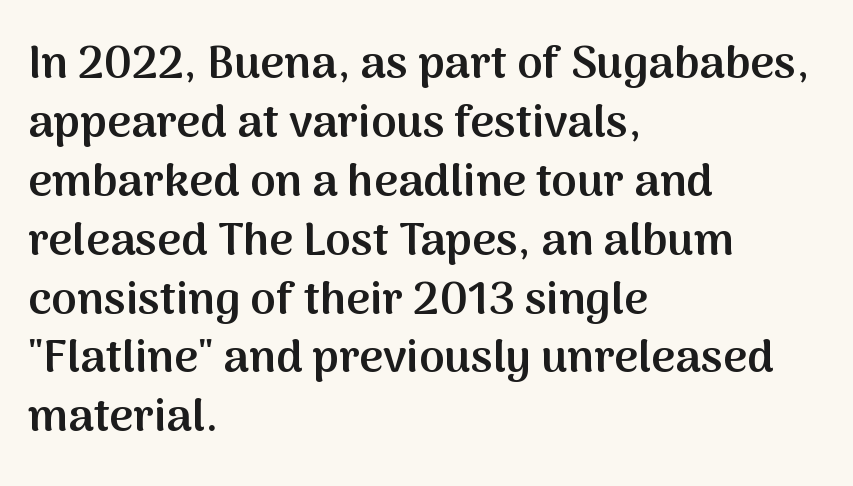
Q: Is the text bold? A: Semi-bold.
Q: Is the text italic (slanted)? A: No, it is upright.
Q: Is the typeface a serif or a sans-serif typeface? A: Sans-serif.
Q: Is the text underlined? A: No.
Q: How is the paragraph aligned? A: Left-aligned.
Q: Is the spacing between letters normal or unusually wide? A: Normal.
Q: Is the spacing between lines tight, normal or loose? A: Normal.
Q: Width (condensed, normal, or wide)? A: Normal.
Q: Stroke contrast? A: Medium.
Q: x-height? A: Medium.
Q: Monospaced? A: No.
